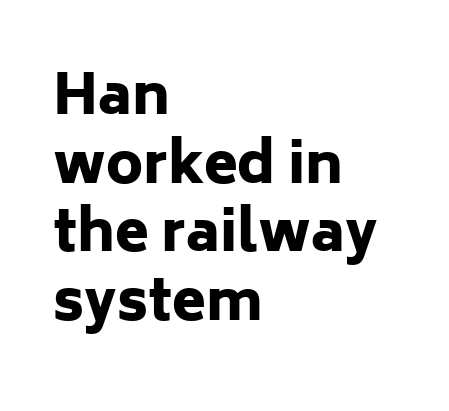
The image shows 55 px heavy sans-serif type, upright; set left-aligned, normal line spacing (1.25x), normal letter spacing, not underlined; low stroke contrast and a medium x-height.
